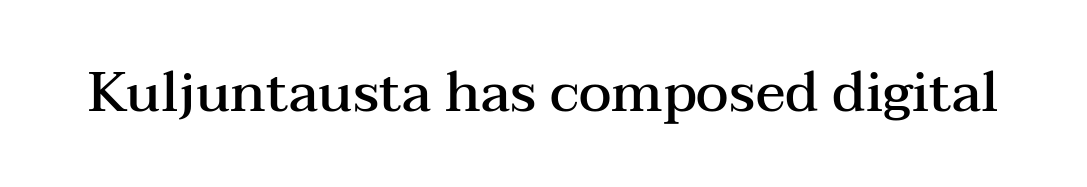
Q: Is the text bold? A: Semi-bold.
Q: Is the text italic (slanted)? A: No, it is upright.
Q: Is the typeface a serif or a sans-serif typeface? A: Serif.
Q: Is the text underlined? A: No.
Q: Is the spacing between letters normal or unusually wide? A: Normal.
Q: Width (condensed, normal, or wide)? A: Wide.
Q: Stroke contrast? A: Medium.
Q: x-height? A: Medium.
Q: Monospaced? A: No.
